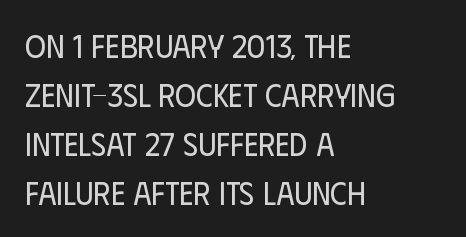
The letters look calm and open, with moderate or lighter stems. Reading down the column, the eye jumps a familiar distance to each next line. Letterform terminals end flat and unadorned throughout the passage. The passage shown is not underscored anywhere.
